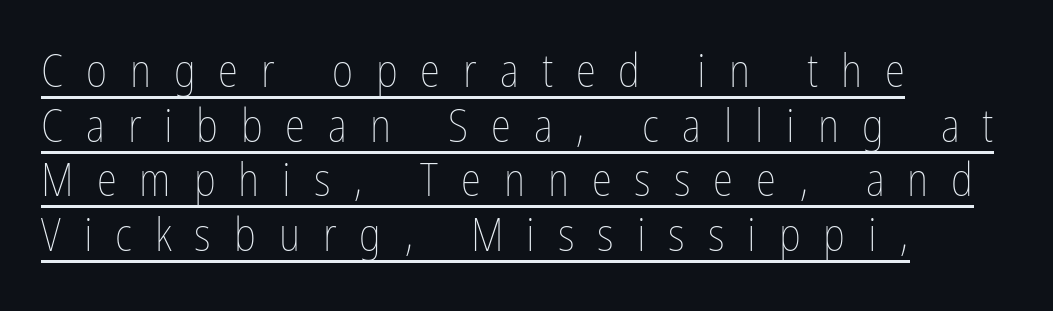
Proportional: the letters do not fall into vertical columns. Short and long lines alike share a common starting point at left. Stroke thickness stays within the range of a standard reading face or lighter. Underlining? Definitely there. Here the glyphs are tracked loosely, breaking word shapes into spaced letters.
